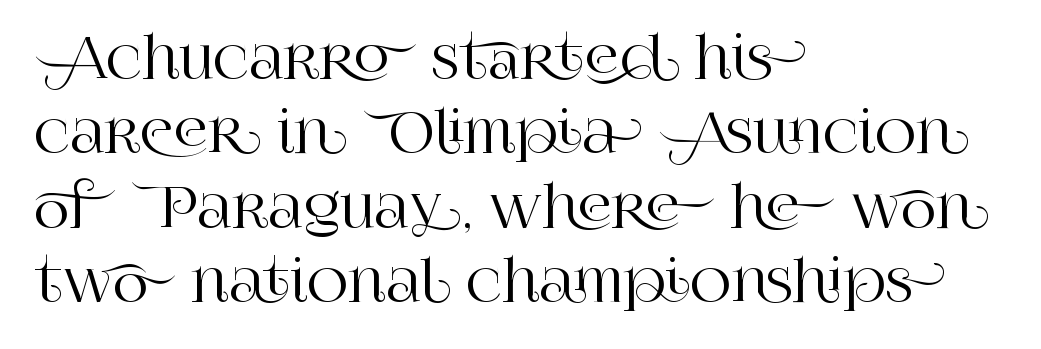
Q: Is the text italic (slanted)? A: No, it is upright.
Q: Is the typeface a serif or a sans-serif typeface? A: Serif.
Q: Is the text underlined? A: No.
Q: How is the paragraph aligned? A: Left-aligned.
Q: Is the spacing between letters normal or unusually wide? A: Normal.
Q: Is the spacing between lines tight, normal or loose? A: Normal.
Q: Width (condensed, normal, or wide)? A: Normal.
Q: Stroke contrast? A: High.
Q: x-height? A: Large.
Q: Monospaced? A: No.
